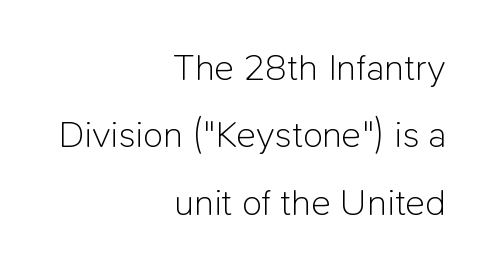
{"serif": "no", "italic": "no", "bold": "no", "weight": "light", "width": "normal", "stroke_contrast": "low", "x_height": "medium", "monospaced": "no", "underline": "no", "align": "right", "line_spacing_ratio": 1.82, "letter_spacing": "normal", "letter_spacing_em": 0.0, "glyph_px": 37}
